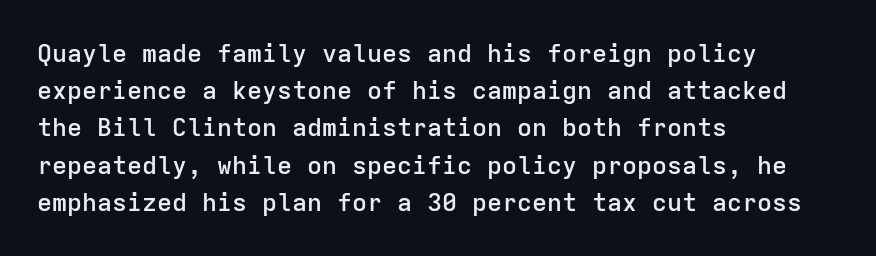
Normally led — the rows are evenly, conventionally spaced. Strokes here are thickened, but only to semibold level. Tracking value appears to be zero — textbook default spacing. A roman cut, with each character standing at attention. Teacher's note: observe the even left margin — that is flush-left alignment.
